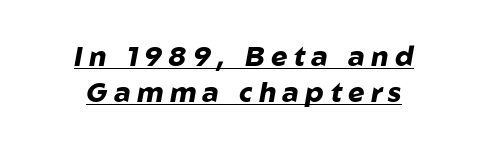
The image shows 28 px heavy type, italic (leaning right); set centered, normal line spacing (1.27x), unusually wide letter spacing (+0.22 em), underlined; low stroke contrast and a medium x-height.
